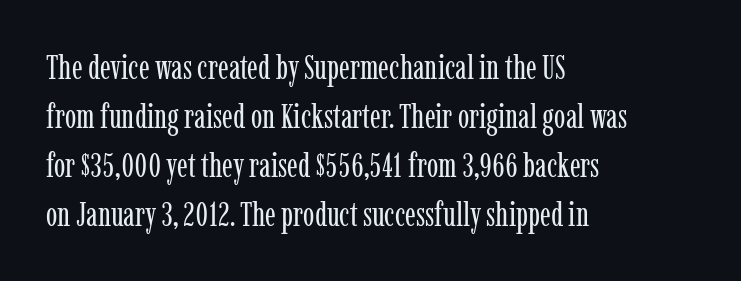
The image shows 34 px regular-weight, condensed serif type, upright; set left-aligned, normal line spacing (1.44x), normal letter spacing, not underlined; low stroke contrast and a medium x-height.
